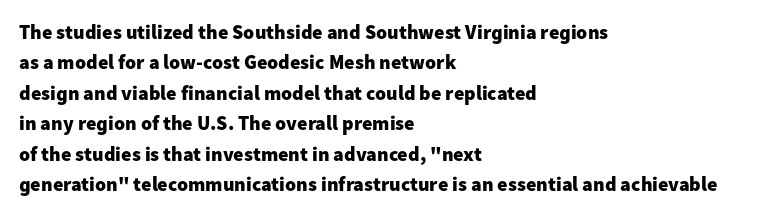
{"italic": "no", "bold": "yes", "underline": "no", "align": "left", "line_spacing": "normal", "line_spacing_ratio": 1.52, "letter_spacing": "normal", "letter_spacing_em": 0.0, "glyph_px": 20}
